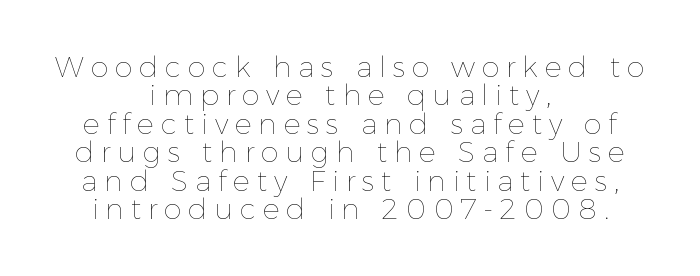
{"italic": "no", "bold": "no", "weight": "thin", "width": "normal", "x_height": "medium", "monospaced": "no", "underline": "no", "align": "center", "line_spacing": "tight", "line_spacing_ratio": 0.98, "letter_spacing": "wide", "letter_spacing_em": 0.23, "glyph_px": 29}
